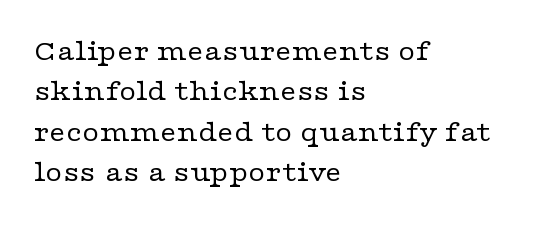
{"serif": "yes", "italic": "no", "bold": "no", "weight": "regular", "width": "wide", "stroke_contrast": "low", "x_height": "medium", "monospaced": "no", "underline": "no", "align": "left", "line_spacing": "normal", "line_spacing_ratio": 1.39, "letter_spacing": "normal", "letter_spacing_em": 0.0, "glyph_px": 29}
